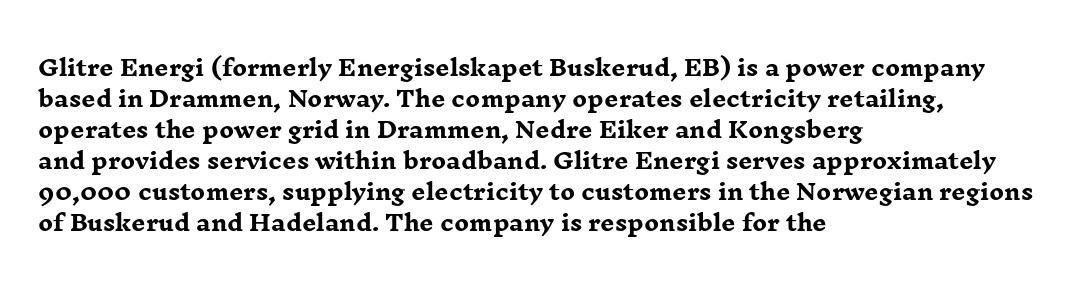
Q: Is the text bold? A: Yes.
Q: Is the text italic (slanted)? A: No, it is upright.
Q: Is the text underlined? A: No.
Q: How is the paragraph aligned? A: Left-aligned.
Q: Is the spacing between letters normal or unusually wide? A: Normal.
Q: Is the spacing between lines tight, normal or loose? A: Normal.
